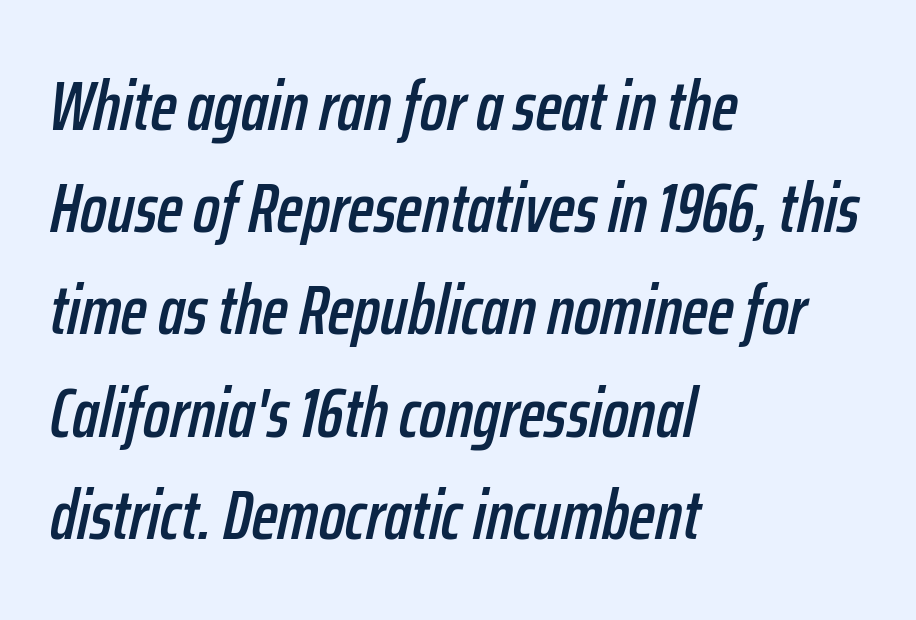
The image shows 70 px condensed type, italic (leaning right); set left-aligned, normal line spacing (1.46x), normal letter spacing, not underlined; low stroke contrast and a medium x-height.
